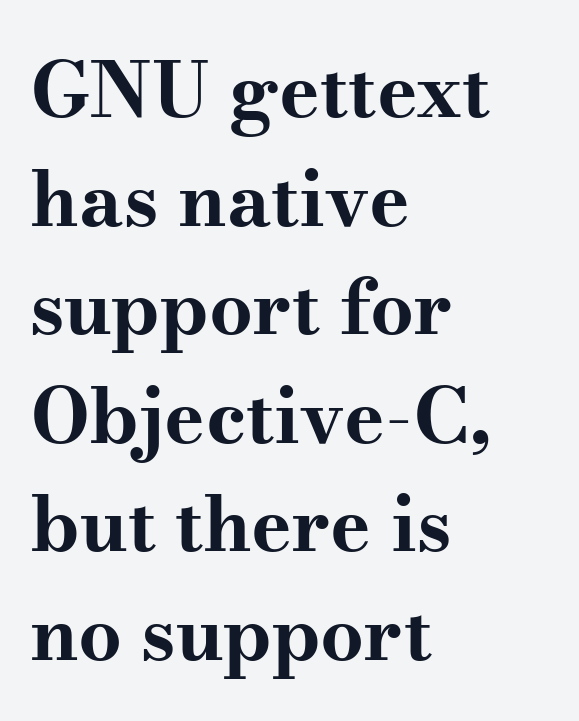
The image shows 77 px bold, wide serif type, upright; set left-aligned, normal line spacing (1.41x), normal letter spacing, not underlined; medium stroke contrast and a small x-height.
